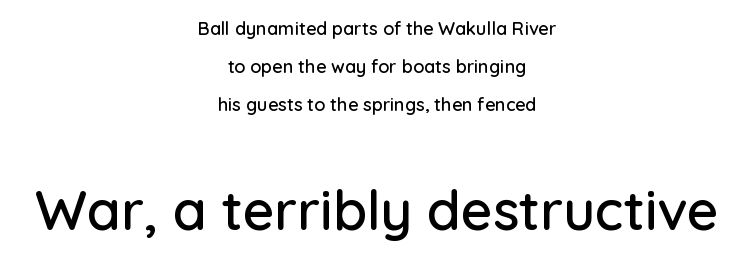
The image shows 55 px sans-serif type, upright; set centered, loose line spacing (2.11x), normal letter spacing, not underlined; the second (bottom) block is 3.06x larger; low stroke contrast and a medium x-height.
